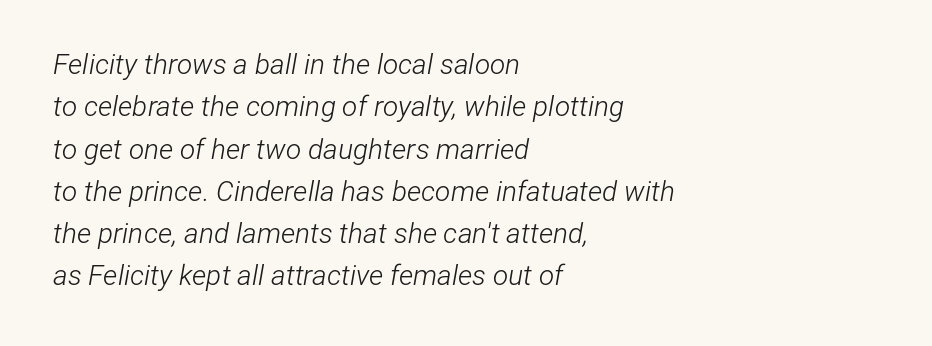
Weight: in the light-to-regular range. Short and long lines alike share a common starting point at left. Between one letter and the next there's only the usual sliver of space. Rendered with sloped, italic letterforms. The rendering uses natural spacing where letterforms have individual widths.
